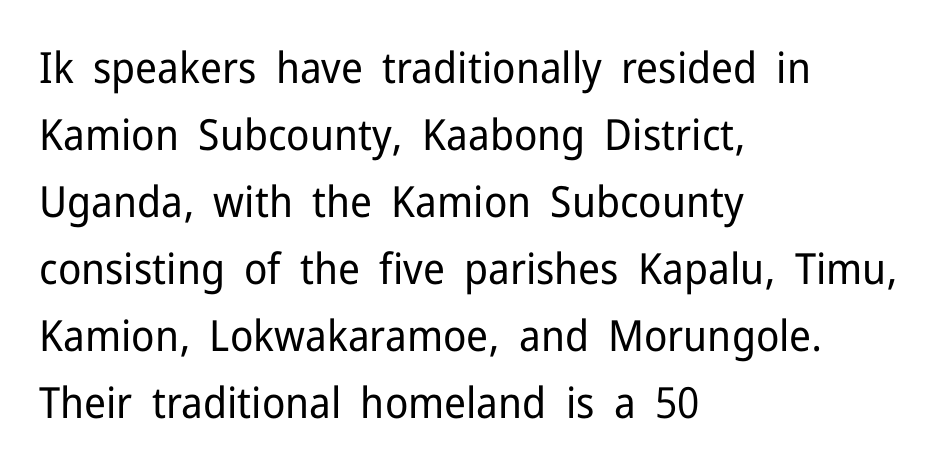
{"serif": "no", "italic": "no", "bold": "no", "weight": "regular", "width": "normal", "stroke_contrast": "low", "x_height": "medium", "monospaced": "no", "underline": "no", "align": "left", "line_spacing": "normal", "line_spacing_ratio": 1.56, "letter_spacing": "normal", "letter_spacing_em": 0.0, "glyph_px": 43}
